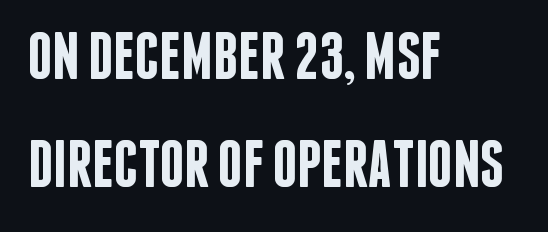
{"serif": "no", "italic": "no", "bold": "semi", "weight": "semibold", "width": "condensed", "stroke_contrast": "low", "x_height": "large", "monospaced": "no", "underline": "no", "align": "left", "line_spacing": "normal", "line_spacing_ratio": 1.61, "letter_spacing": "normal", "letter_spacing_em": 0.0, "glyph_px": 67}
